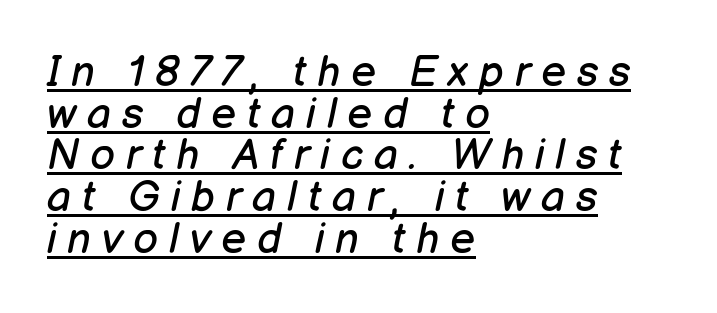
{"italic": "yes", "lean": "right", "slant_degrees": 12, "bold": "no", "weight": "regular", "width": "normal", "stroke_contrast": "low", "x_height": "medium", "monospaced": "no", "underline": "yes", "align": "left", "line_spacing": "tight", "line_spacing_ratio": 0.97, "letter_spacing": "wide", "letter_spacing_em": 0.25, "glyph_px": 43}
